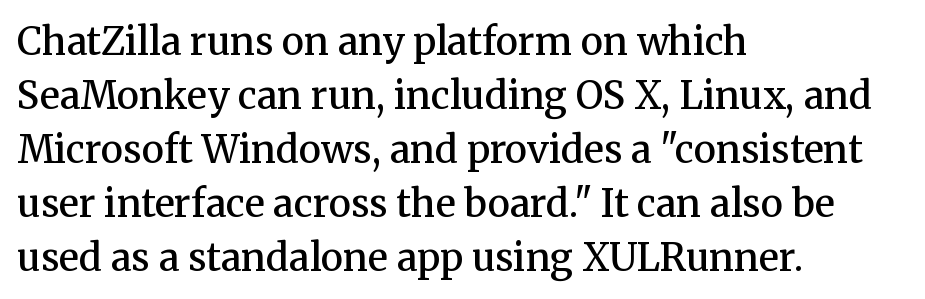
These lines are rendered in a variable-pitch font. Vertical strokes here are truly vertical. Does the leading feel generous? No, just average. Which margin do the lines hug? The left one — the right edge is uneven. Small tapered or slab feet sit at the stroke ends, so this counts as serif.
